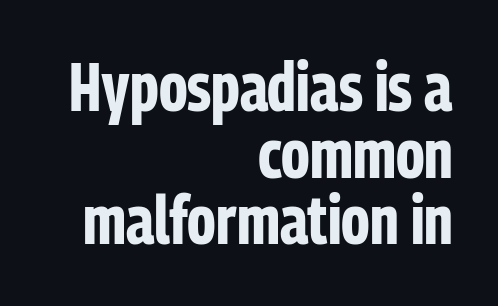
Line spacing here is tight. Typeset ragged left — the right edge is the straight one. Grotesque or geometric, the face here clearly has no serifs. If you drew a line through each stem, it would be perfectly vertical.
